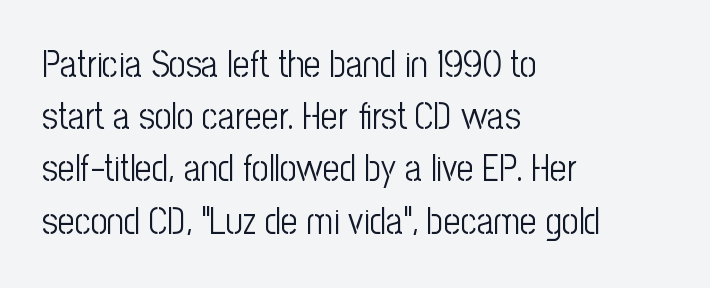
The image shows 37 px light, condensed sans-serif type, upright; set left-aligned, normal line spacing (1.41x), normal letter spacing, not underlined; low stroke contrast and a medium x-height.
